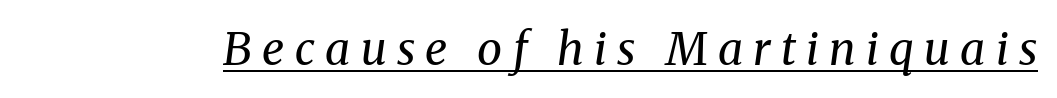
Beneath each row of characters lies a ruled line. The glyphs in this specimen are seriffed. This is oblique type, the kind used for emphasis or titles. The tracking reads as deliberately expanded to a designer's eye. Proportional: the letters do not fall into vertical columns. The weight tops out at a normal text grade.
